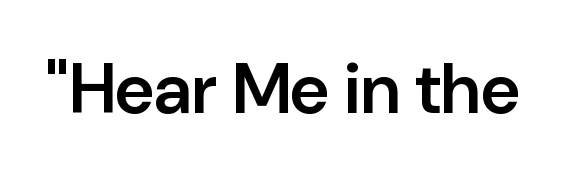
{"serif": "no", "italic": "no", "bold": "semi", "weight": "semibold", "width": "normal", "stroke_contrast": "low", "x_height": "medium", "monospaced": "no", "underline": "no", "letter_spacing": "normal", "letter_spacing_em": 0.0, "glyph_px": 70}
